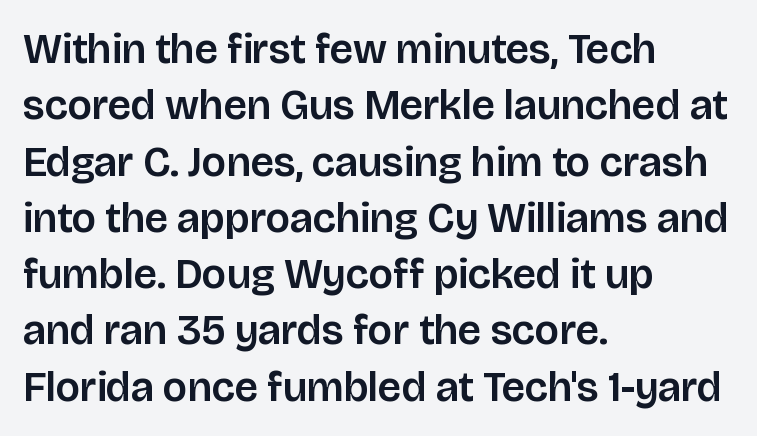
Looks like regular typesetting: each glyph gets only the width it needs. Reading down the column, the eye jumps a familiar distance to each next line. Upright lettering throughout. The lines in this sample share a left origin and differ only in where they stop.
